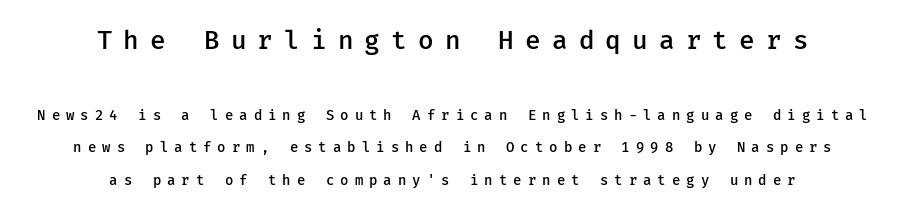
Between these two stacked blocks, the higher one wins on size. The lettering stays uniformly vertical, giving the passage a roman look. The typesetter chose a symmetrical, centered arrangement here. Honestly, the letter spacing is so wide it's the main thing you notice.
